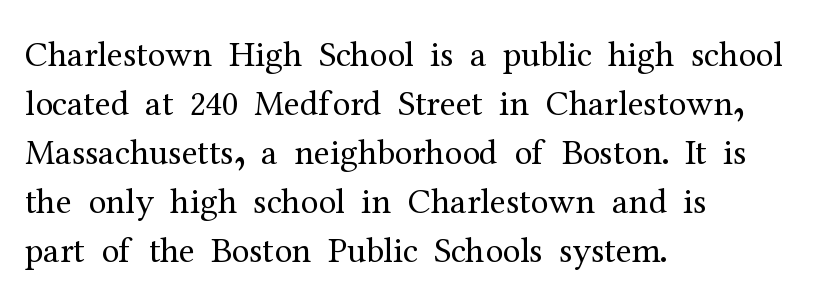
Looks like regular typesetting: each glyph gets only the width it needs. What's the leading like? Ordinary, nothing unusual. Check under the words: just untouched page. Upright lettering throughout. On a weight scale, this lands at 450 or below.
